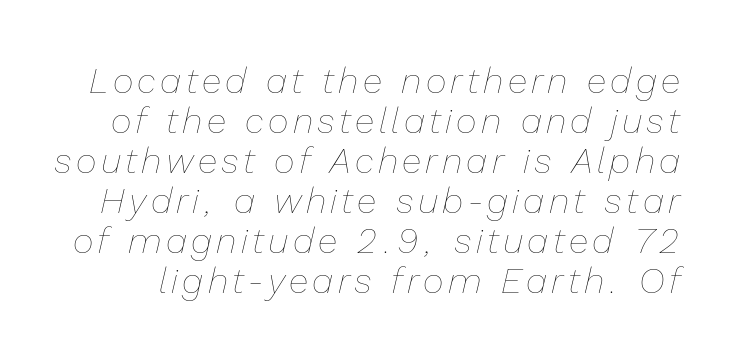
{"italic": "yes", "lean": "right", "slant_degrees": 13, "bold": "no", "weight": "thin", "width": "normal", "stroke_contrast": "low", "x_height": "medium", "monospaced": "no", "underline": "no", "line_spacing": "tight", "line_spacing_ratio": 1.11, "glyph_px": 36}
